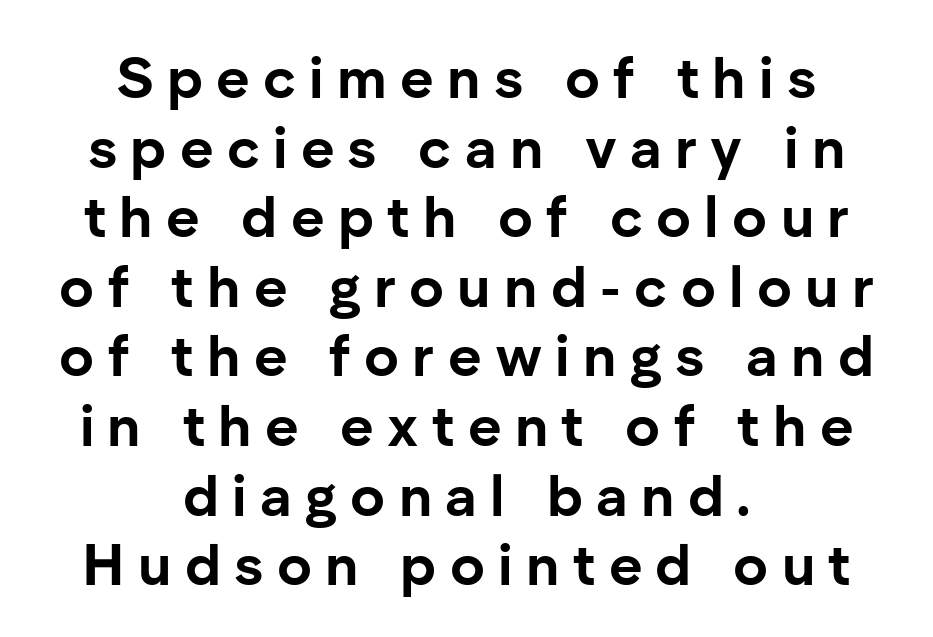
Q: Is the text bold? A: Yes.
Q: Is the text italic (slanted)? A: No, it is upright.
Q: Is the typeface a serif or a sans-serif typeface? A: Sans-serif.
Q: Is the text underlined? A: No.
Q: How is the paragraph aligned? A: Centered.
Q: Is the spacing between letters normal or unusually wide? A: Unusually wide.
Q: Width (condensed, normal, or wide)? A: Normal.
Q: Stroke contrast? A: Low.
Q: x-height? A: Medium.
Q: Monospaced? A: No.
